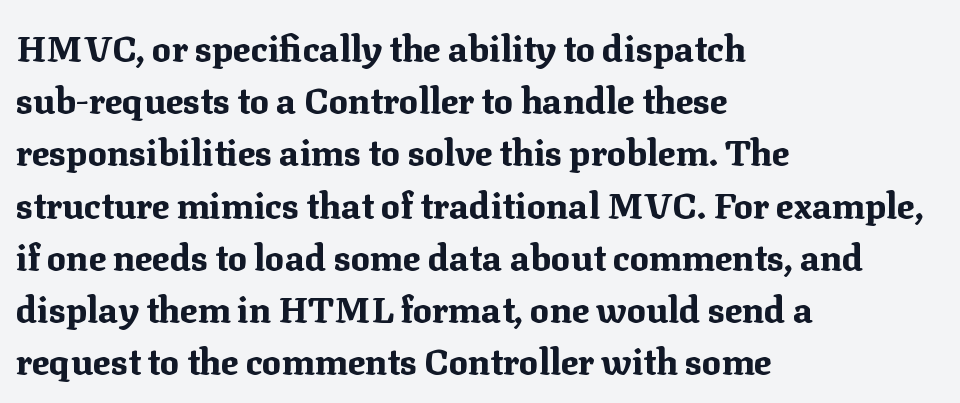
The image shows 36 px bold serif type, upright; set left-aligned, normal line spacing (1.45x), normal letter spacing, not underlined; medium stroke contrast and a medium x-height.
